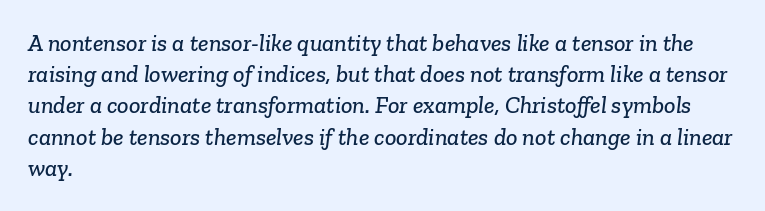
Each row of text sits above clean, open space. Default kerning and tracking; the words read as compact shapes. Vertically, the passage feels balanced, rows spaced as you'd expect. Horizontally, the lines are justified to the leading edge only.
